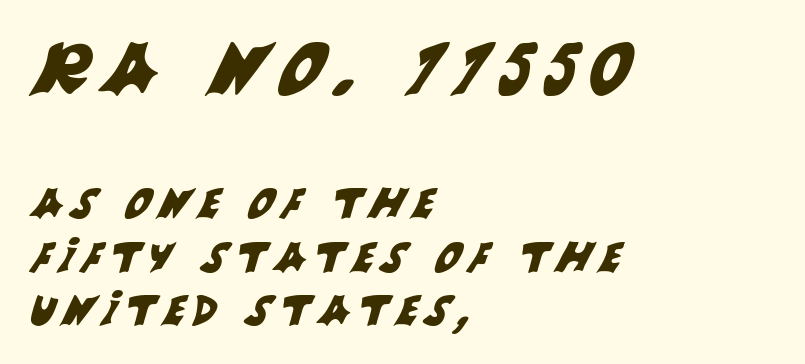
The image shows 72 px sans-serif type; set left-aligned, normal line spacing (1.31x), not underlined; the first (top) block is 1.76x larger; medium stroke contrast and a large x-height.
